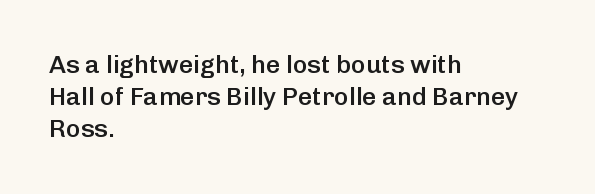
{"italic": "no", "bold": "semi", "underline": "no", "align": "left", "line_spacing": "normal", "line_spacing_ratio": 1.29, "letter_spacing": "normal", "letter_spacing_em": 0.0, "glyph_px": 25}
